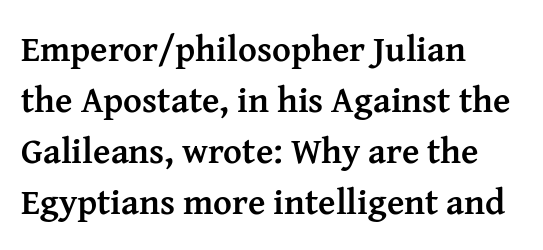
The rendering anchors every line to the left-hand side. Do the letters lean? They stand straight. Spacing verdict: proportional, widths tailored to each character. The area under the type is left untouched. The rendering shows small feet on the letterforms — a serif design. Compared with typical body copy, the letter spacing here is the same.
